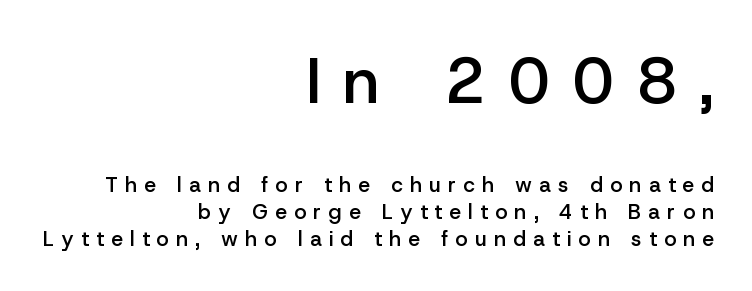
{"serif": "no", "italic": "no", "bold": "semi", "weight": "semibold", "width": "normal", "stroke_contrast": "low", "x_height": "medium", "monospaced": "no", "underline": "no", "align": "right", "line_spacing": "normal", "line_spacing_ratio": 1.27, "letter_spacing": "wide", "letter_spacing_em": 0.35, "larger_block": "first", "size_ratio": 3.05, "glyph_px": 64}
